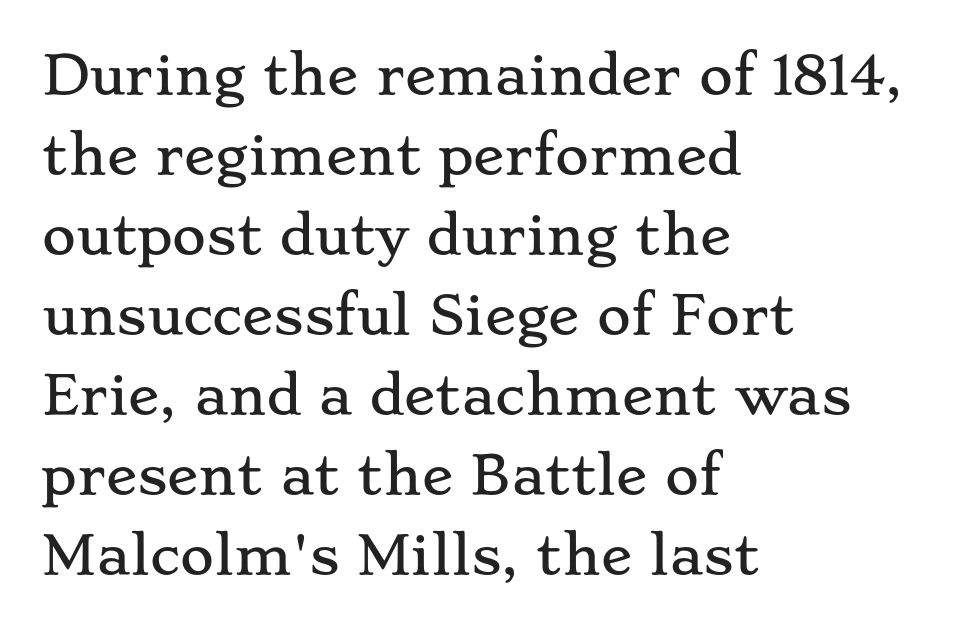
Q: Is the text italic (slanted)? A: No, it is upright.
Q: Is the typeface a serif or a sans-serif typeface? A: Serif.
Q: Is the text underlined? A: No.
Q: How is the paragraph aligned? A: Left-aligned.
Q: Is the spacing between letters normal or unusually wide? A: Normal.
Q: Is the spacing between lines tight, normal or loose? A: Normal.
Q: Width (condensed, normal, or wide)? A: Wide.
Q: Stroke contrast? A: Low.
Q: x-height? A: Small.
Q: Monospaced? A: No.
